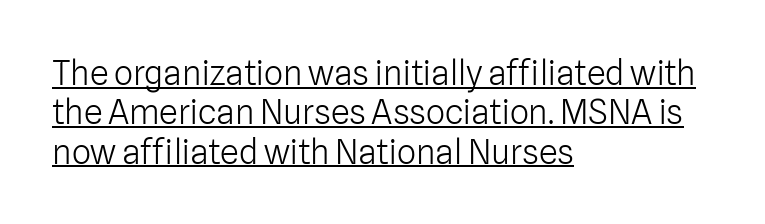
Q: Is the text bold? A: No.
Q: Is the text italic (slanted)? A: No, it is upright.
Q: Is the typeface a serif or a sans-serif typeface? A: Sans-serif.
Q: Is the text underlined? A: Yes.
Q: How is the paragraph aligned? A: Left-aligned.
Q: Is the spacing between letters normal or unusually wide? A: Normal.
Q: Width (condensed, normal, or wide)? A: Normal.
Q: Stroke contrast? A: Low.
Q: x-height? A: Medium.
Q: Monospaced? A: No.
